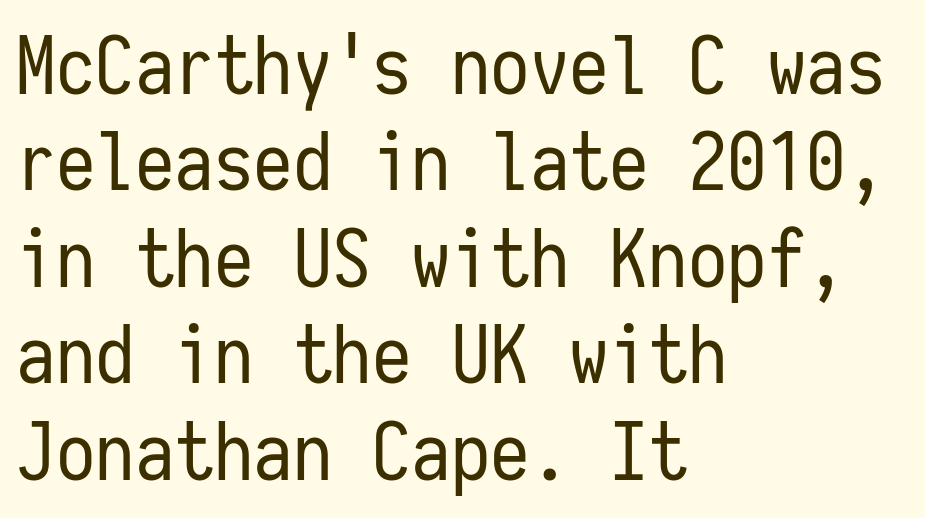
Posture: straight, roman, zero tilt. Rule under the text: the space is simply empty. Reading down the block, your eye returns to a fixed left position each line. No letter is thick-stroked: the sample isn't bold. Every character here occupies the same horizontal width, giving the sample a typewriter-like rhythm. How are the letters spaced? Ordinarily, with no added tracking.
